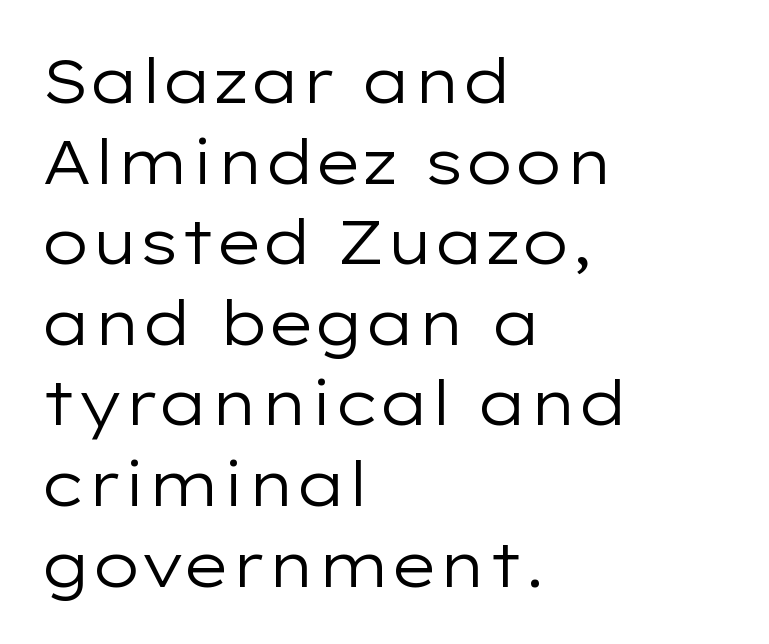
These lines are rendered in a variable-pitch font. Does the lettering tilt? It doesn't — this is upright. Is the letter spacing exaggerated? No — it looks like the ordinary default. The baseline area is clear. Where is the straight margin? On the left. Think standard paragraph weight, or any step lighter than that.
